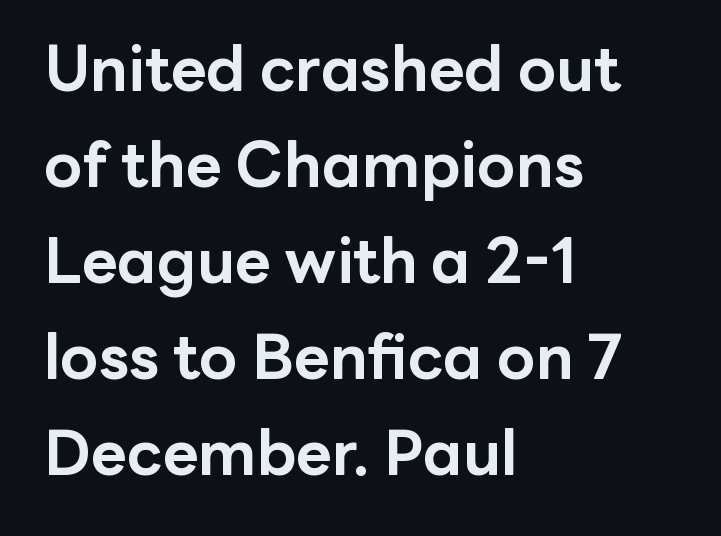
The image shows 62 px bold sans-serif type, upright; set left-aligned, normal line spacing (1.55x), normal letter spacing, not underlined; low stroke contrast and a medium x-height.
